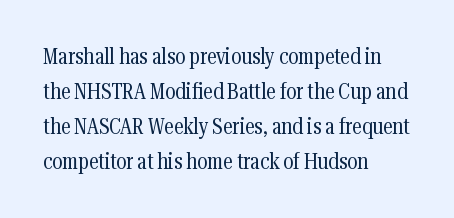
The image shows 22 px text type, upright; set left-aligned, normal line spacing (1.59x), normal letter spacing, not underlined.
